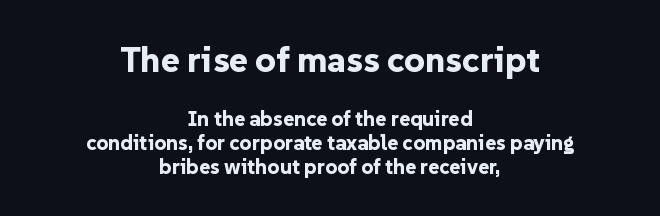
{"serif": "no", "italic": "no", "bold": "yes", "weight": "bold", "width": "normal", "stroke_contrast": "low", "x_height": "medium", "monospaced": "no", "underline": "no", "align": "center", "line_spacing": "tight", "line_spacing_ratio": 1.13, "letter_spacing": "normal", "letter_spacing_em": 0.0, "larger_block": "first", "size_ratio": 1.71, "glyph_px": 36}
